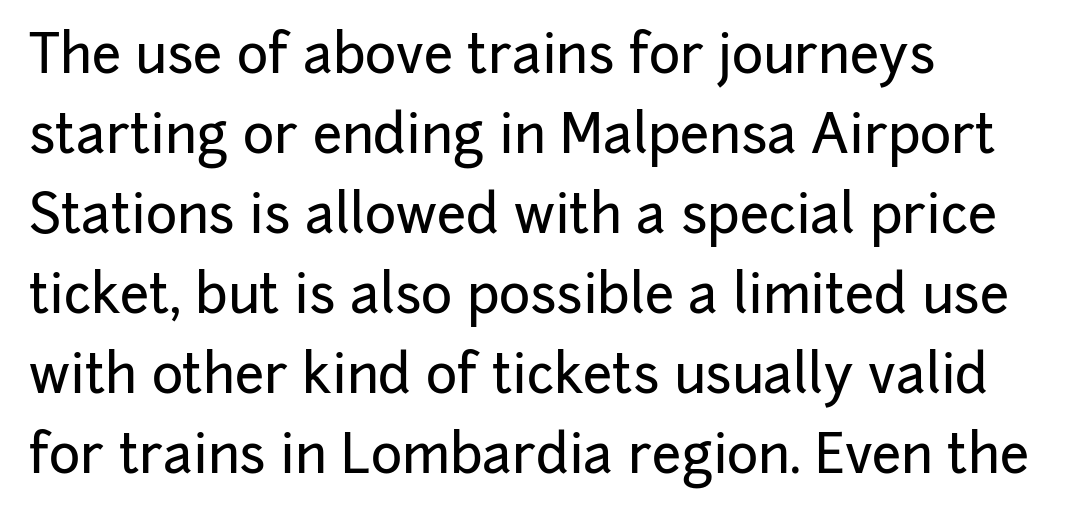
Q: Is the text italic (slanted)? A: No, it is upright.
Q: Is the typeface a serif or a sans-serif typeface? A: Sans-serif.
Q: Is the text underlined? A: No.
Q: How is the paragraph aligned? A: Left-aligned.
Q: Is the spacing between letters normal or unusually wide? A: Normal.
Q: Is the spacing between lines tight, normal or loose? A: Normal.
Q: Width (condensed, normal, or wide)? A: Normal.
Q: Stroke contrast? A: Low.
Q: x-height? A: Medium.
Q: Monospaced? A: No.
